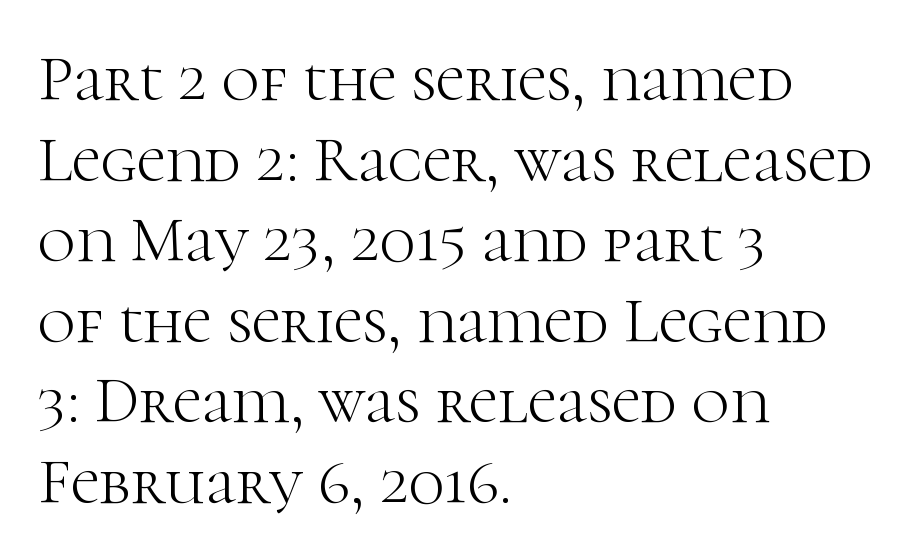
Q: Is the text bold? A: No.
Q: Is the text italic (slanted)? A: No, it is upright.
Q: Is the typeface a serif or a sans-serif typeface? A: Serif.
Q: Is the text underlined? A: No.
Q: How is the paragraph aligned? A: Left-aligned.
Q: Is the spacing between letters normal or unusually wide? A: Normal.
Q: Width (condensed, normal, or wide)? A: Normal.
Q: Stroke contrast? A: High.
Q: x-height? A: Medium.
Q: Monospaced? A: No.
